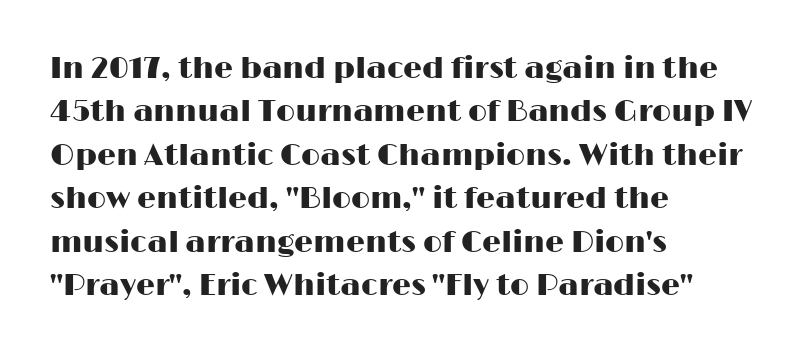
{"serif": "no", "italic": "no", "width": "wide", "stroke_contrast": "high", "x_height": "medium", "monospaced": "no", "underline": "no", "align": "left", "line_spacing": "normal", "line_spacing_ratio": 1.45, "letter_spacing": "normal", "letter_spacing_em": 0.0, "glyph_px": 30}
